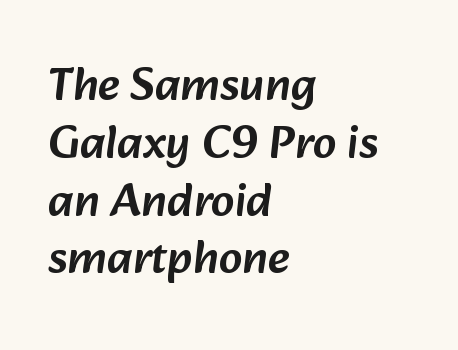
Q: Is the typeface a serif or a sans-serif typeface? A: Sans-serif.
Q: Is the text underlined? A: No.
Q: How is the paragraph aligned? A: Left-aligned.
Q: Is the spacing between letters normal or unusually wide? A: Normal.
Q: Width (condensed, normal, or wide)? A: Normal.
Q: Stroke contrast? A: Low.
Q: x-height? A: Medium.
Q: Monospaced? A: No.
